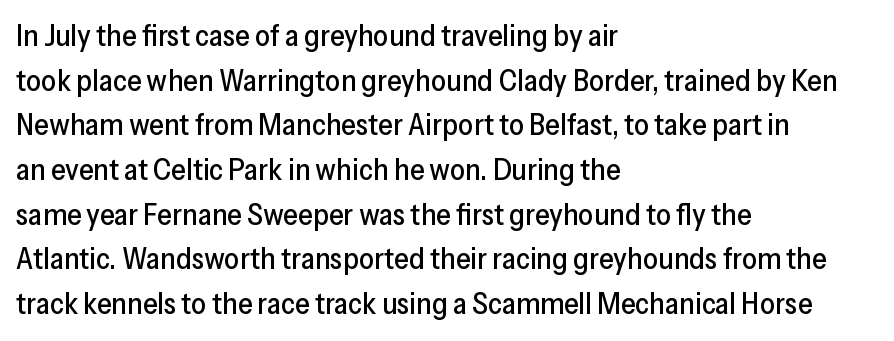
Does the copy run flush right? No — it runs flush left. A typesetter would call this leading conventional body-copy spacing. Lines of text with bare space underneath. The font family rendered here belongs to the sans-serif group. Varying glyph widths throughout — classic text-font behaviour.
